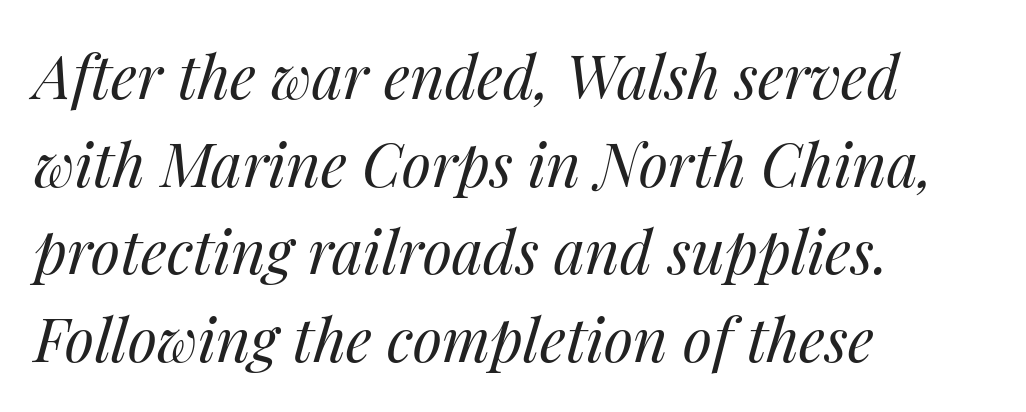
{"italic": "yes", "lean": "right", "slant_degrees": 14, "bold": "no", "weight": "regular", "width": "normal", "stroke_contrast": "medium", "x_height": "medium", "monospaced": "no", "underline": "no", "align": "left", "line_spacing": "normal", "line_spacing_ratio": 1.46, "letter_spacing": "normal", "letter_spacing_em": 0.0, "glyph_px": 60}
